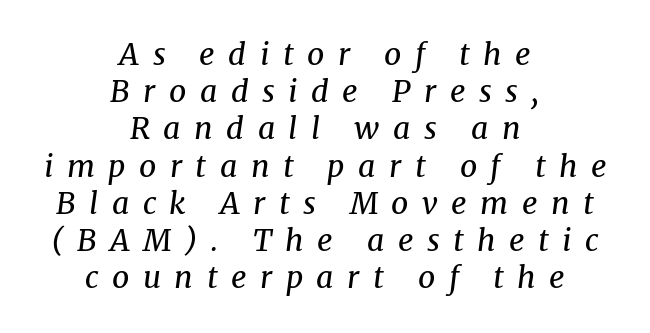
The image shows 30 px regular-weight serif type, italic (leaning right); set centered, line spacing 1.24x, unusually wide letter spacing (+0.45 em), not underlined; medium stroke contrast and a medium x-height.
